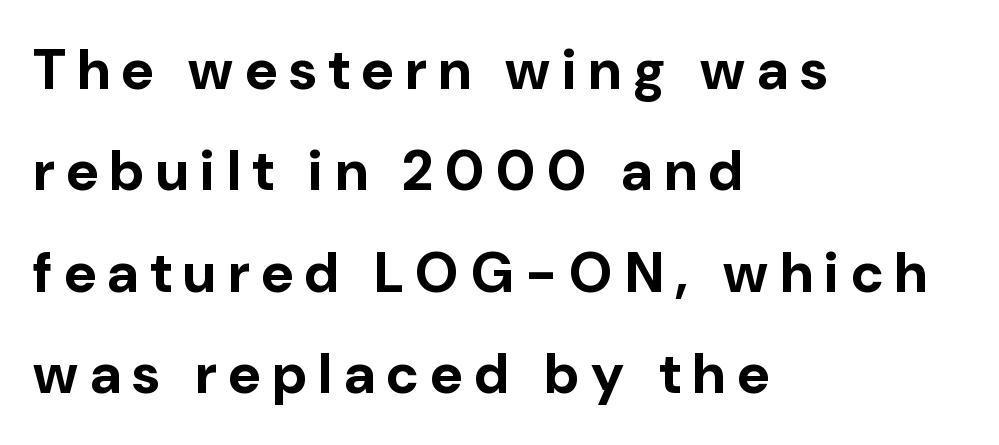
{"serif": "no", "italic": "no", "bold": "yes", "weight": "bold", "width": "normal", "stroke_contrast": "low", "x_height": "medium", "monospaced": "no", "underline": "no", "align": "left", "line_spacing_ratio": 1.81, "letter_spacing": "wide", "letter_spacing_em": 0.21, "glyph_px": 56}
